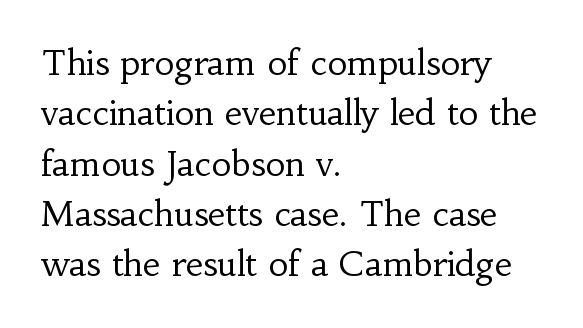
Q: Is the text bold? A: No.
Q: Is the text italic (slanted)? A: No, it is upright.
Q: Is the typeface a serif or a sans-serif typeface? A: Serif.
Q: Is the text underlined? A: No.
Q: How is the paragraph aligned? A: Left-aligned.
Q: Is the spacing between letters normal or unusually wide? A: Normal.
Q: Is the spacing between lines tight, normal or loose? A: Normal.
Q: Width (condensed, normal, or wide)? A: Normal.
Q: Stroke contrast? A: Low.
Q: x-height? A: Small.
Q: Monospaced? A: No.
